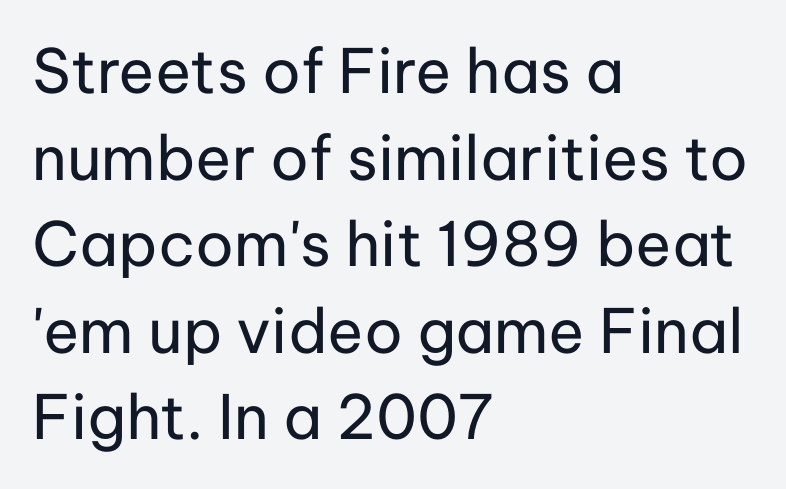
This sample keeps an unexceptional amount of space between lines. The typeface has the unassuming heft of standard copy or less. The letters advance in unequal steps, a hallmark of proportional type. Characters follow at the spacing the type designer built in. All the whitespace from short lines collects on the right. The zone under the glyphs is completely vacant.
